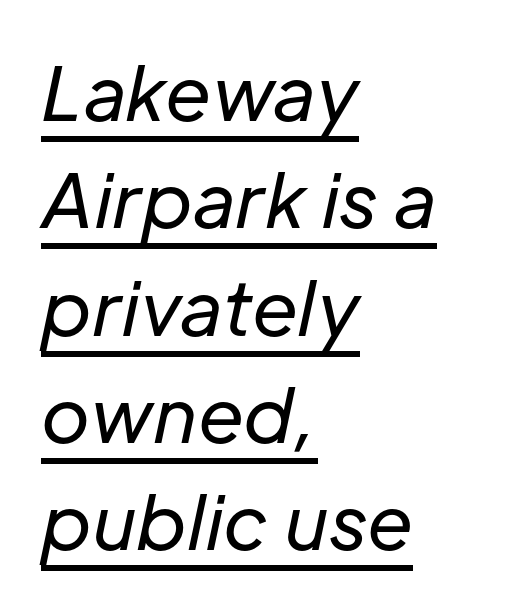
The image shows 74 px regular-weight type, italic (leaning right); set left-aligned, normal line spacing (1.45x), normal letter spacing, underlined; low stroke contrast and a medium x-height.
